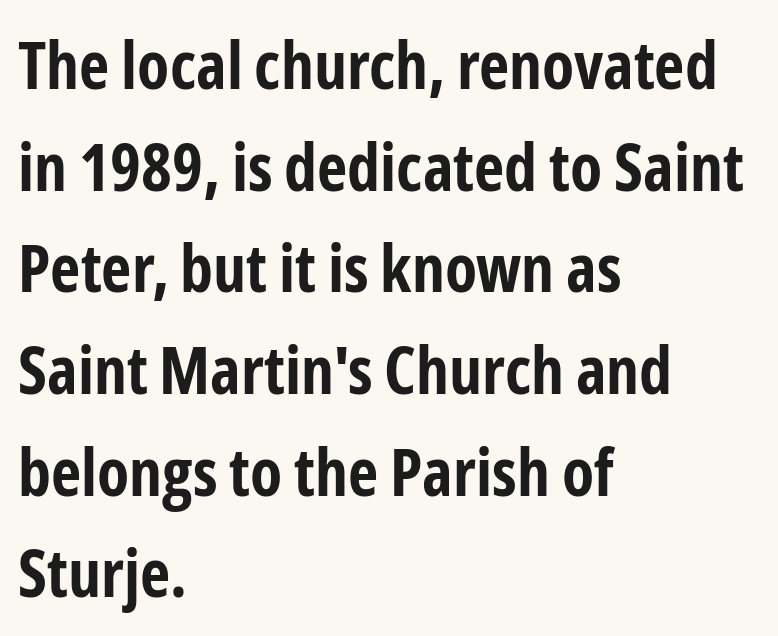
Q: Is the text bold? A: Yes.
Q: Is the text italic (slanted)? A: No, it is upright.
Q: Is the typeface a serif or a sans-serif typeface? A: Sans-serif.
Q: Is the text underlined? A: No.
Q: How is the paragraph aligned? A: Left-aligned.
Q: Is the spacing between letters normal or unusually wide? A: Normal.
Q: Is the spacing between lines tight, normal or loose? A: Normal.
Q: Width (condensed, normal, or wide)? A: Condensed.
Q: Stroke contrast? A: Low.
Q: x-height? A: Medium.
Q: Monospaced? A: No.
